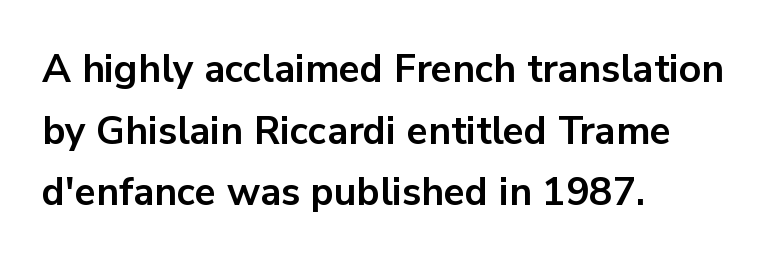
{"serif": "no", "italic": "no", "bold": "yes", "weight": "bold", "width": "normal", "stroke_contrast": "low", "x_height": "medium", "monospaced": "no", "underline": "no", "align": "left", "line_spacing": "normal", "line_spacing_ratio": 1.58, "letter_spacing": "normal", "letter_spacing_em": 0.0, "glyph_px": 39}
